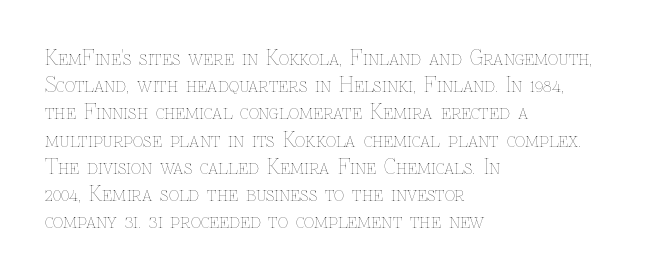
The text block is weighted toward the left margin, trailing off unevenly rightward. Summary of vertical rhythm: regular, with standard interline spacing. Spacing between characters is what you'd get straight out of the box. The letterforms sit at book weight or below.
